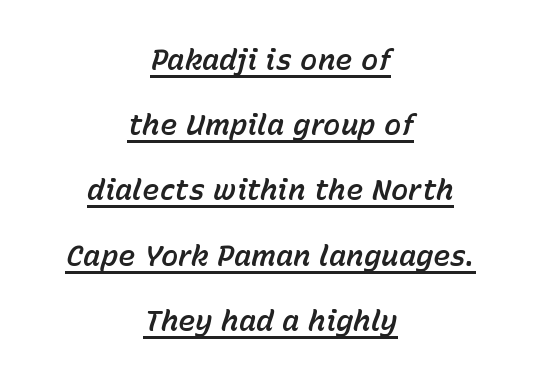
{"italic": "yes", "lean": "right", "slant_degrees": 15, "width": "normal", "stroke_contrast": "low", "x_height": "medium", "monospaced": "no", "underline": "yes", "align": "center", "line_spacing": "loose", "line_spacing_ratio": 2.25, "letter_spacing": "normal", "letter_spacing_em": 0.0, "glyph_px": 29}
